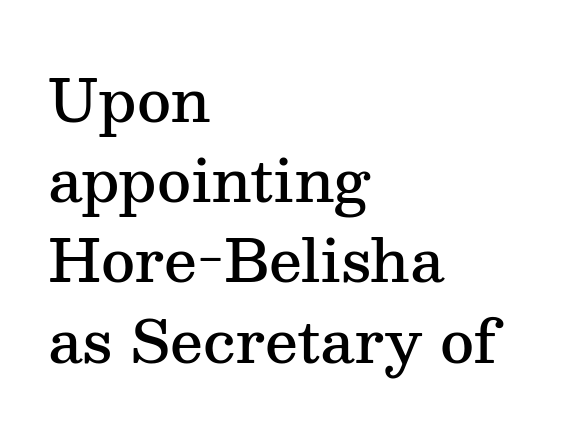
Horizontal alignment here is leftward, the default for most running prose. These lines were composed using upright roman letters. Each letter keeps its own natural width here, so spacing adapts to shape. The face used here is seriffed, in the tradition of book romans. There is no visible air inserted between adjacent glyphs. Compared with an ordinary text face, these strokes are moderately heavier — a semibold.
